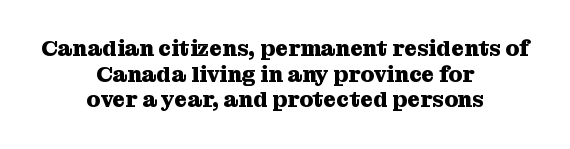
The image shows 22 px bold type, upright; set centered, line spacing 1.16x, normal letter spacing, not underlined.
